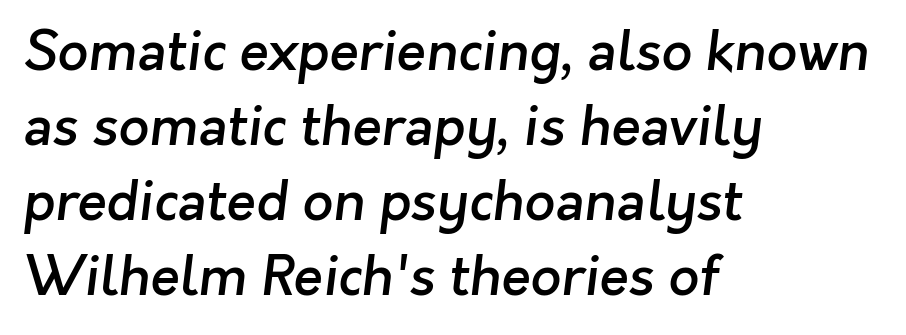
The image shows 54 px semibold sans-serif type; set left-aligned, normal line spacing (1.39x), normal letter spacing, not underlined; low stroke contrast and a medium x-height.
